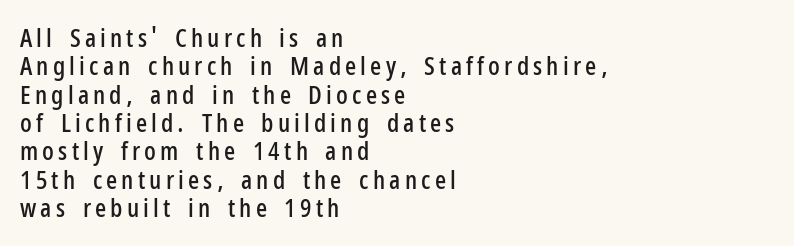
{"italic": "no", "underline": "no", "align": "left", "line_spacing": "tight", "line_spacing_ratio": 1.09, "glyph_px": 26}
